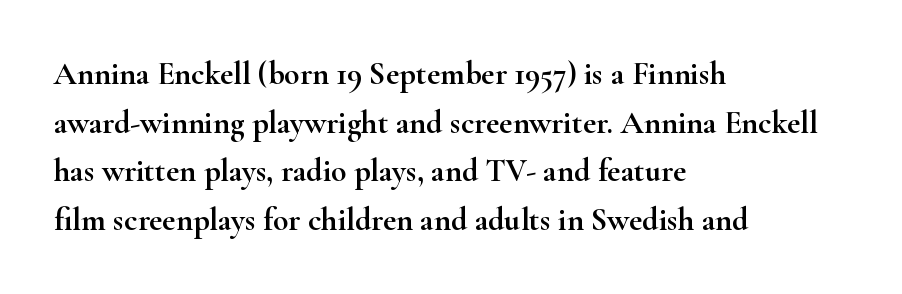
{"serif": "yes", "italic": "no", "width": "wide", "stroke_contrast": "high", "x_height": "small", "monospaced": "no", "underline": "no", "align": "left", "line_spacing": "normal", "line_spacing_ratio": 1.52, "letter_spacing": "normal", "letter_spacing_em": 0.0, "glyph_px": 32}
